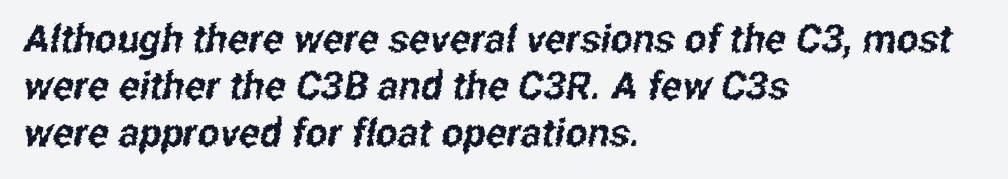
Q: Is the typeface a serif or a sans-serif typeface? A: Sans-serif.
Q: Is the text underlined? A: No.
Q: How is the paragraph aligned? A: Left-aligned.
Q: Is the spacing between letters normal or unusually wide? A: Normal.
Q: Width (condensed, normal, or wide)? A: Condensed.
Q: Stroke contrast? A: Low.
Q: x-height? A: Medium.
Q: Monospaced? A: No.
